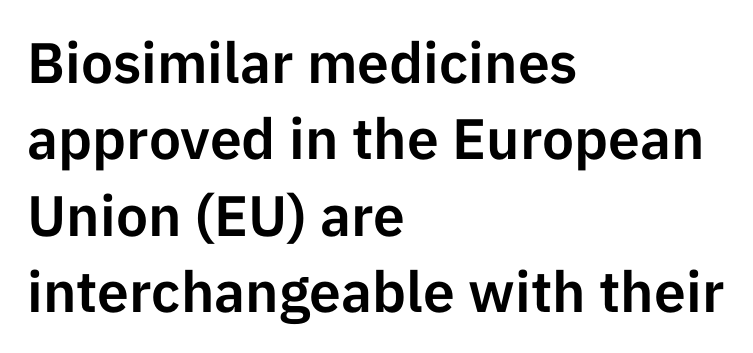
The image shows 57 px sans-serif type, upright; set left-aligned, normal line spacing (1.34x), normal letter spacing, not underlined; low stroke contrast and a medium x-height.
